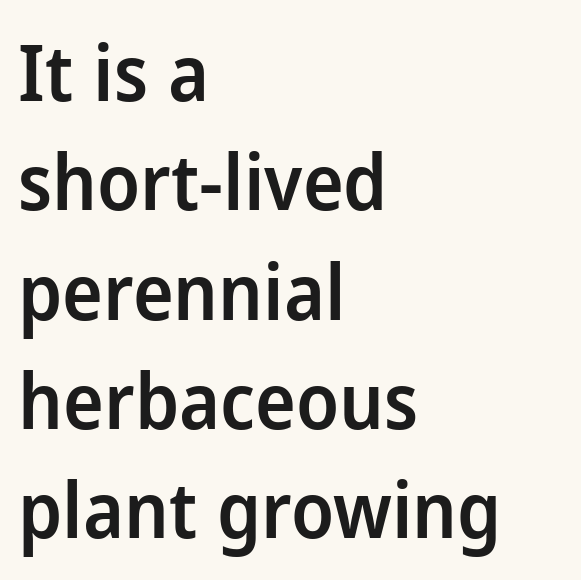
{"serif": "no", "italic": "no", "bold": "semi", "weight": "semibold", "width": "normal", "stroke_contrast": "low", "x_height": "medium", "monospaced": "no", "underline": "no", "align": "left", "line_spacing": "normal", "line_spacing_ratio": 1.42, "letter_spacing": "normal", "letter_spacing_em": 0.0, "glyph_px": 77}
